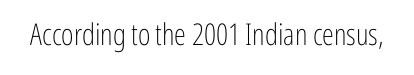
Q: Is the text bold? A: No.
Q: Is the text italic (slanted)? A: No, it is upright.
Q: Is the typeface a serif or a sans-serif typeface? A: Sans-serif.
Q: Is the text underlined? A: No.
Q: Is the spacing between letters normal or unusually wide? A: Normal.
Q: Width (condensed, normal, or wide)? A: Condensed.
Q: Stroke contrast? A: Low.
Q: x-height? A: Medium.
Q: Monospaced? A: No.
